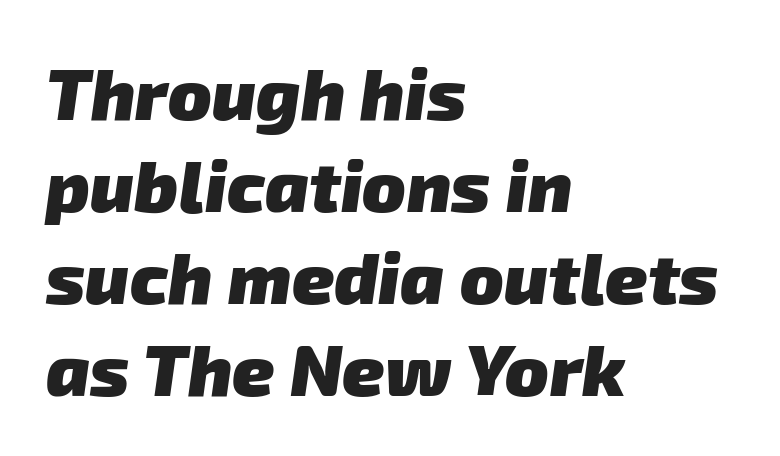
Q: Is the text bold? A: Yes.
Q: Is the typeface a serif or a sans-serif typeface? A: Sans-serif.
Q: Is the text underlined? A: No.
Q: How is the paragraph aligned? A: Left-aligned.
Q: Is the spacing between letters normal or unusually wide? A: Normal.
Q: Is the spacing between lines tight, normal or loose? A: Normal.
Q: Width (condensed, normal, or wide)? A: Normal.
Q: Stroke contrast? A: Low.
Q: x-height? A: Medium.
Q: Monospaced? A: No.
